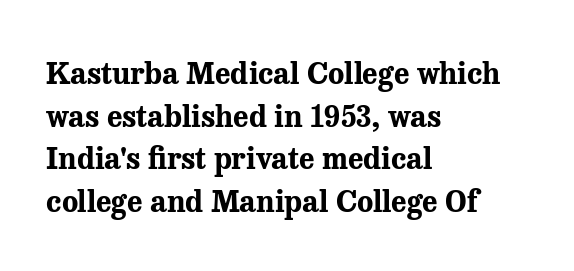
The image shows 30 px bold serif type, upright; set left-aligned, normal line spacing (1.42x), normal letter spacing, not underlined; medium stroke contrast and a medium x-height.
